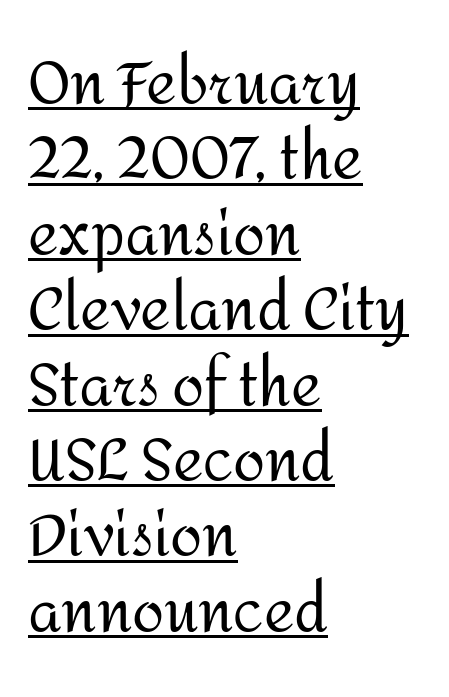
Q: Is the text bold? A: No.
Q: Is the text italic (slanted)? A: No, it is upright.
Q: Is the typeface a serif or a sans-serif typeface? A: Sans-serif.
Q: Is the text underlined? A: Yes.
Q: How is the paragraph aligned? A: Left-aligned.
Q: Is the spacing between letters normal or unusually wide? A: Normal.
Q: Is the spacing between lines tight, normal or loose? A: Normal.
Q: Width (condensed, normal, or wide)? A: Normal.
Q: Stroke contrast? A: Medium.
Q: x-height? A: Medium.
Q: Monospaced? A: No.
